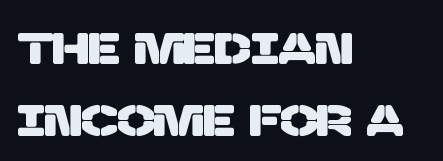
The image shows 44 px sans-serif type; set left-aligned, normal line spacing (1.64x), normal letter spacing, not underlined; low stroke contrast and a large x-height.
